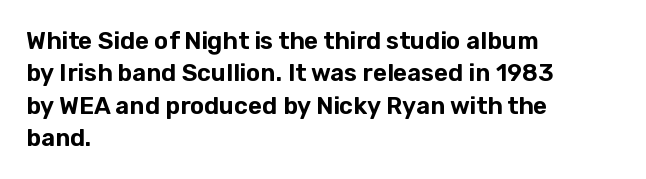
Q: Is the text italic (slanted)? A: No, it is upright.
Q: Is the text underlined? A: No.
Q: How is the paragraph aligned? A: Left-aligned.
Q: Is the spacing between letters normal or unusually wide? A: Normal.
Q: Is the spacing between lines tight, normal or loose? A: Normal.
